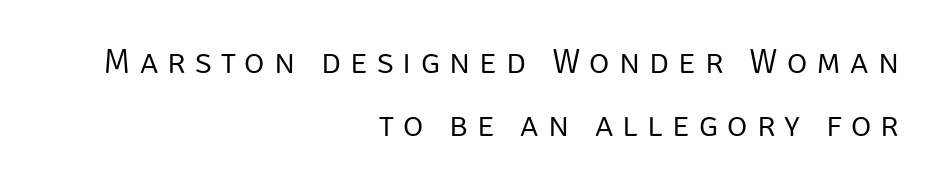
Q: Is the text bold? A: No.
Q: Is the text italic (slanted)? A: No, it is upright.
Q: Is the typeface a serif or a sans-serif typeface? A: Sans-serif.
Q: Is the text underlined? A: No.
Q: How is the paragraph aligned? A: Right-aligned.
Q: Is the spacing between letters normal or unusually wide? A: Unusually wide.
Q: Width (condensed, normal, or wide)? A: Normal.
Q: Stroke contrast? A: Low.
Q: x-height? A: Large.
Q: Monospaced? A: No.
